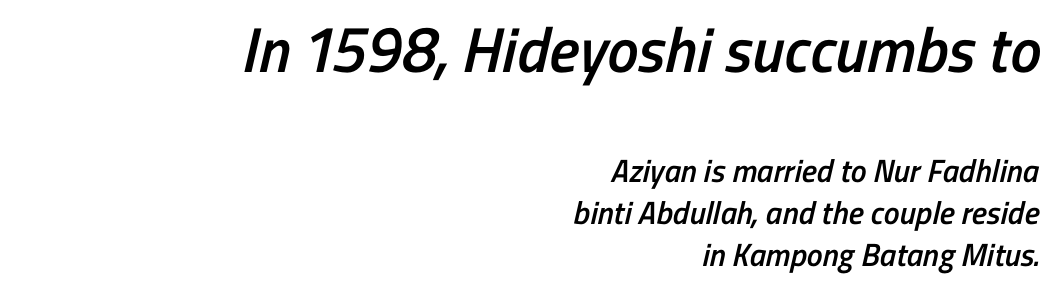
Q: Is the text bold? A: Semi-bold.
Q: Is the typeface a serif or a sans-serif typeface? A: Sans-serif.
Q: Is the text underlined? A: No.
Q: How is the paragraph aligned? A: Right-aligned.
Q: Is the spacing between letters normal or unusually wide? A: Normal.
Q: Is the spacing between lines tight, normal or loose? A: Normal.
Q: Which block of text is set in a larger size, the first (top) or the second (bottom)? A: The first (top) one.
Q: Width (condensed, normal, or wide)? A: Condensed.
Q: Stroke contrast? A: Low.
Q: x-height? A: Medium.
Q: Monospaced? A: No.
